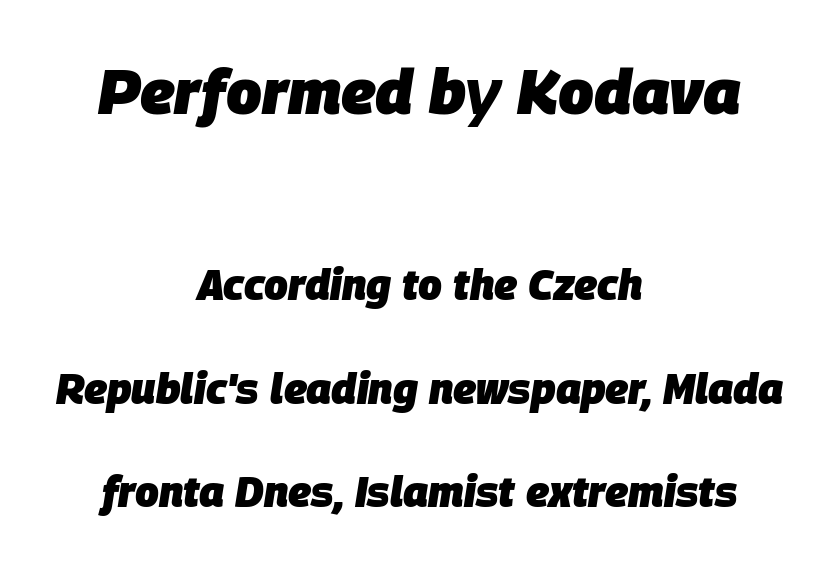
{"italic": "yes", "lean": "right", "slant_degrees": 9, "bold": "yes", "weight": "heavy", "width": "normal", "stroke_contrast": "low", "x_height": "large", "monospaced": "no", "underline": "no", "align": "center", "line_spacing": "loose", "line_spacing_ratio": 2.47, "letter_spacing": "normal", "letter_spacing_em": 0.0, "larger_block": "first", "size_ratio": 1.5, "glyph_px": 63}
